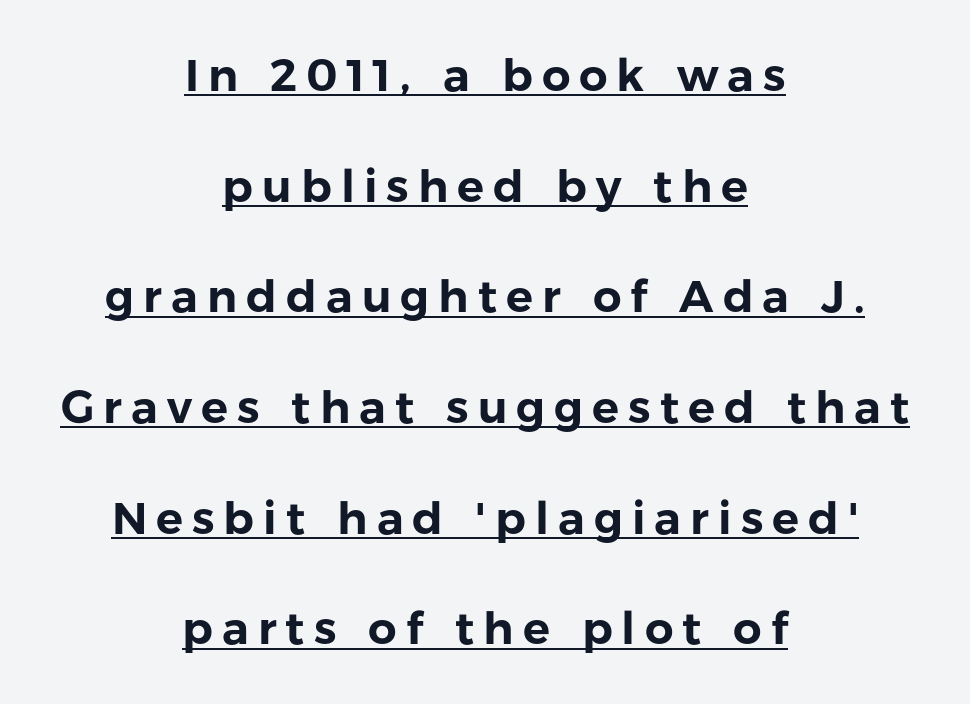
{"serif": "no", "italic": "no", "width": "normal", "stroke_contrast": "low", "x_height": "medium", "monospaced": "no", "underline": "yes", "align": "center", "line_spacing": "loose", "line_spacing_ratio": 2.46, "letter_spacing": "wide", "letter_spacing_em": 0.2, "glyph_px": 45}
